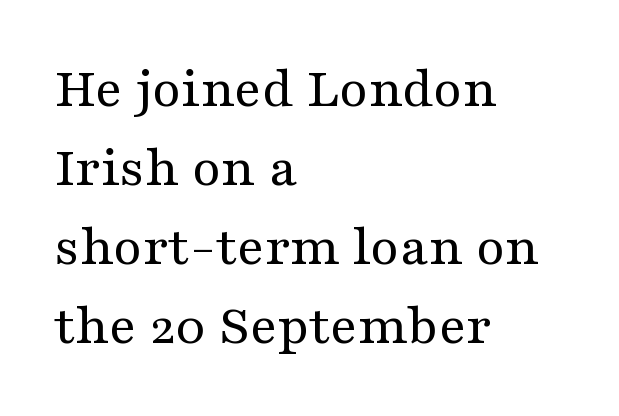
The letters advance in unequal steps, a hallmark of proportional type. Each word holds together tightly as a unit, with standard inter-letter gaps. Plain, unruled lines of type. A classic flush-left, rag-right setting is used for this passage.
